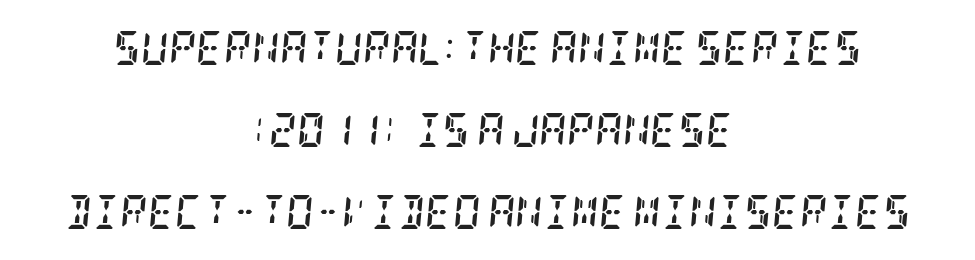
{"serif": "yes", "italic": "yes", "lean": "right", "slant_degrees": 5, "bold": "yes", "weight": "semibold", "width": "condensed", "stroke_contrast": "low", "x_height": "large", "underline": "no", "align": "center", "line_spacing": "loose", "line_spacing_ratio": 2.41, "letter_spacing": "normal", "letter_spacing_em": 0.0, "glyph_px": 34}
